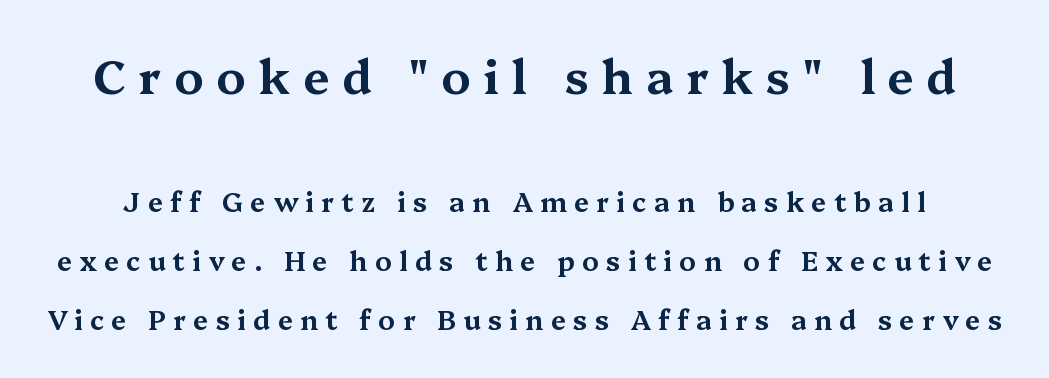
Q: Is the text italic (slanted)? A: No, it is upright.
Q: Is the typeface a serif or a sans-serif typeface? A: Serif.
Q: Is the text underlined? A: No.
Q: Is the spacing between letters normal or unusually wide? A: Unusually wide.
Q: Is the spacing between lines tight, normal or loose? A: Loose.
Q: Which block of text is set in a larger size, the first (top) or the second (bottom)? A: The first (top) one.
Q: Width (condensed, normal, or wide)? A: Wide.
Q: Stroke contrast? A: Medium.
Q: x-height? A: Medium.
Q: Monospaced? A: No.
